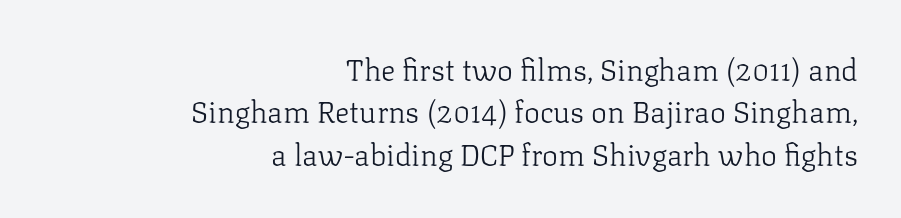
{"serif": "yes", "italic": "no", "bold": "no", "weight": "light", "width": "normal", "stroke_contrast": "low", "x_height": "medium", "monospaced": "no", "underline": "no", "align": "right", "line_spacing": "normal", "line_spacing_ratio": 1.41, "letter_spacing": "normal", "letter_spacing_em": 0.0, "glyph_px": 30}
